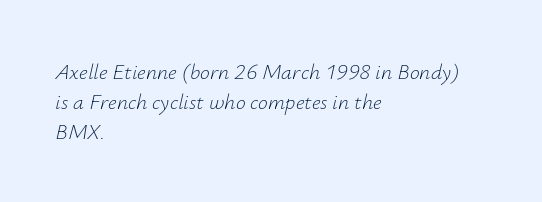
{"italic": "yes", "lean": "right", "slant_degrees": 12, "bold": "no", "underline": "no", "align": "left", "line_spacing": "normal", "line_spacing_ratio": 1.37, "letter_spacing": "normal", "letter_spacing_em": 0.0, "glyph_px": 22}
